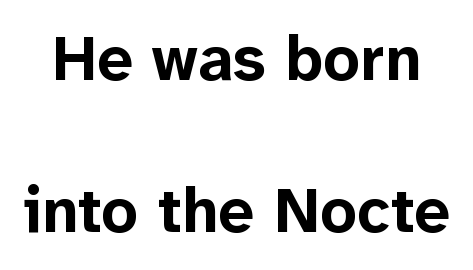
{"serif": "no", "italic": "no", "bold": "yes", "weight": "bold", "width": "normal", "stroke_contrast": "low", "x_height": "medium", "monospaced": "no", "underline": "no", "line_spacing": "loose", "line_spacing_ratio": 2.37, "letter_spacing": "normal", "letter_spacing_em": 0.0, "glyph_px": 64}
